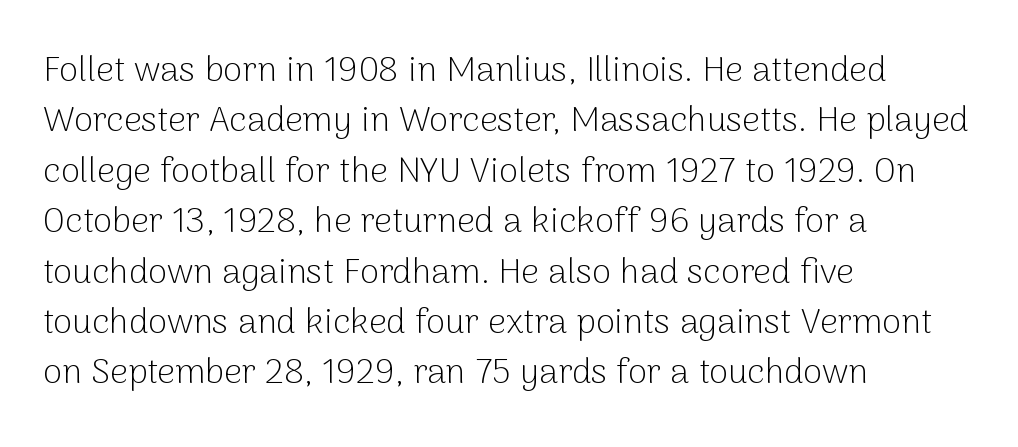
{"serif": "no", "italic": "no", "bold": "no", "weight": "light", "width": "normal", "stroke_contrast": "low", "x_height": "medium", "monospaced": "no", "underline": "no", "align": "left", "line_spacing": "normal", "line_spacing_ratio": 1.44, "letter_spacing": "normal", "letter_spacing_em": 0.0, "glyph_px": 35}
